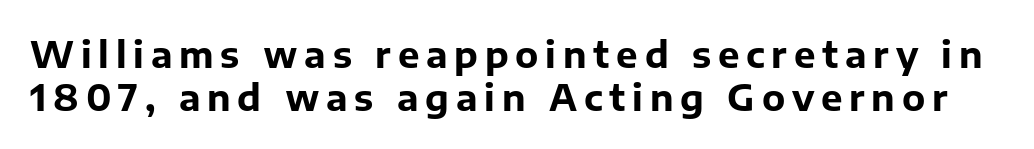
{"serif": "no", "italic": "no", "bold": "yes", "weight": "bold", "width": "normal", "stroke_contrast": "low", "x_height": "medium", "monospaced": "no", "underline": "no", "line_spacing_ratio": 1.19, "glyph_px": 36}
